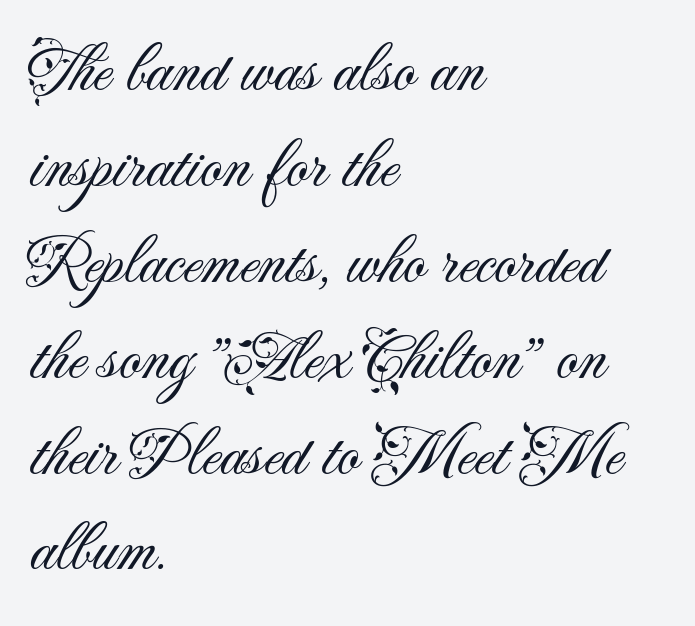
Line beginnings align vertically; line endings do not. The space between consecutive lines is moderate. Each letter keeps its own natural width here, so spacing adapts to shape. The glyphs in this specimen are sans serif.
